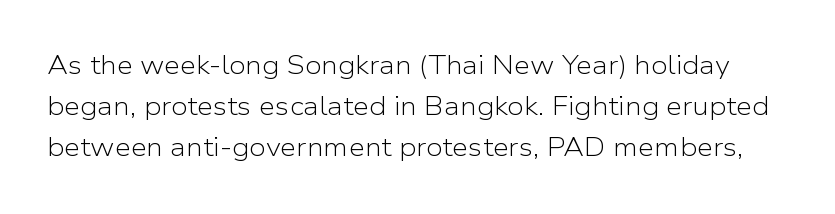
Q: Is the text bold? A: No.
Q: Is the text italic (slanted)? A: No, it is upright.
Q: Is the text underlined? A: No.
Q: Is the spacing between letters normal or unusually wide? A: Normal.
Q: Is the spacing between lines tight, normal or loose? A: Normal.
